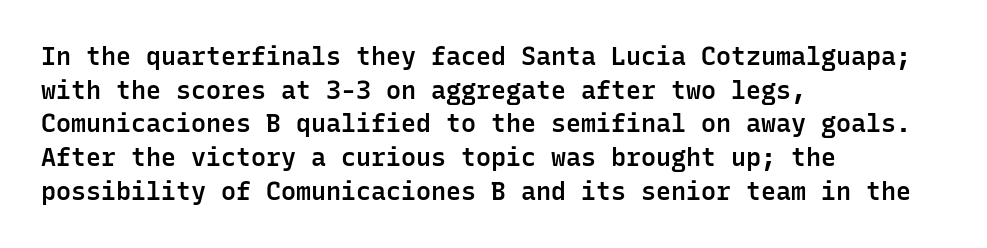
Is there any slant? The stems are plumb. Only glyphs here, with clear space below each row. A fair bit of extra ink — the face is semibold, not bold. Honestly, the row spacing looks completely unremarkable. These lines stack with their left ends in a neat column.
